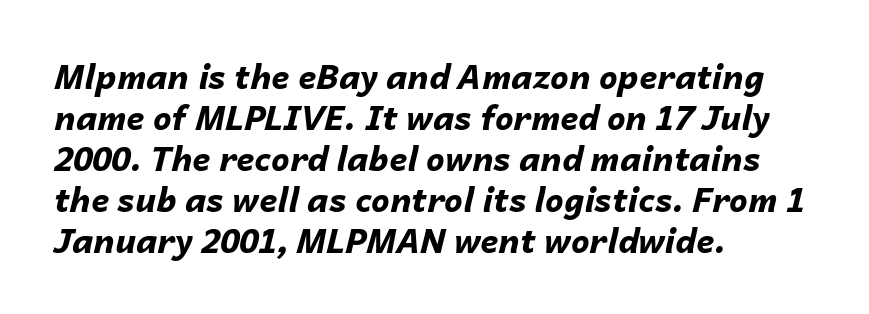
Q: Is the text bold? A: Yes.
Q: Is the text italic (slanted)? A: Yes, it leans right by about 14 degrees.
Q: Is the text underlined? A: No.
Q: How is the paragraph aligned? A: Left-aligned.
Q: Is the spacing between letters normal or unusually wide? A: Normal.
Q: Width (condensed, normal, or wide)? A: Normal.
Q: Stroke contrast? A: Low.
Q: x-height? A: Medium.
Q: Monospaced? A: No.
